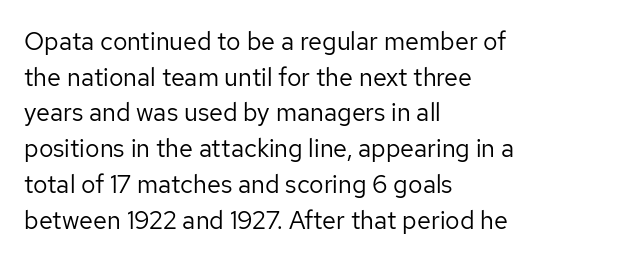
The image shows 25 px text type, upright; set left-aligned, normal line spacing (1.43x), normal letter spacing, not underlined.
